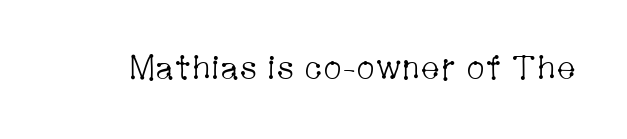
Honestly, there is no underline to notice here at all. Bold? No — there's no thickening of the strokes. Designer's note — italics off, roman on. Character widths vary here, with narrow letters taking less room than wide ones. You can tell from the footed stems that serif type was used. Letter spacing: default.
